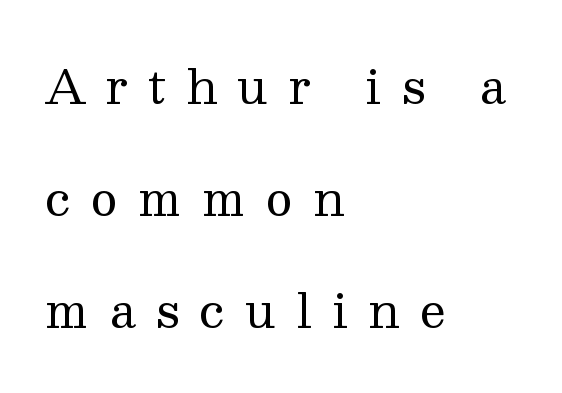
The image shows 47 px regular-weight serif type, upright; set left-aligned, loose line spacing (2.38x), unusually wide letter spacing (+0.42 em), not underlined; medium stroke contrast and a medium x-height.
